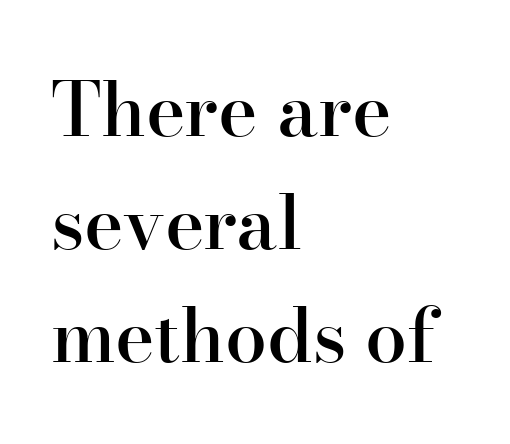
This is serif lettering, the kind often seen in printed books. How are the letters spaced? Ordinarily, with no added tracking. Tall strokes in this sample are plumb rather than angled. Left-aligned paragraph, ragged on the right. Each letter keeps its own natural width here, so spacing adapts to shape. Just letters on the line, the space beneath them empty.
